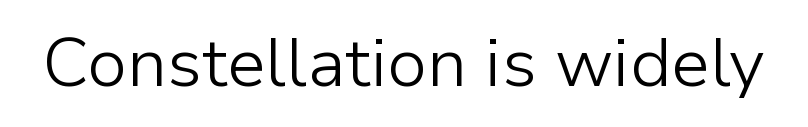
Q: Is the text bold? A: No.
Q: Is the text italic (slanted)? A: No, it is upright.
Q: Is the typeface a serif or a sans-serif typeface? A: Sans-serif.
Q: Is the text underlined? A: No.
Q: Is the spacing between letters normal or unusually wide? A: Normal.
Q: Width (condensed, normal, or wide)? A: Normal.
Q: Stroke contrast? A: Low.
Q: x-height? A: Medium.
Q: Monospaced? A: No.
